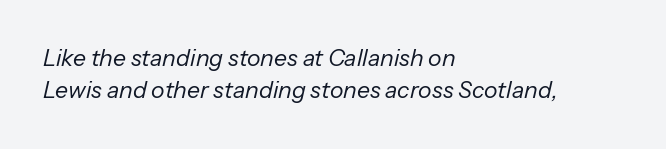
{"italic": "yes", "lean": "right", "slant_degrees": 13, "bold": "no", "underline": "no", "align": "left", "line_spacing": "normal", "line_spacing_ratio": 1.4, "letter_spacing": "normal", "letter_spacing_em": 0.0, "glyph_px": 23}
